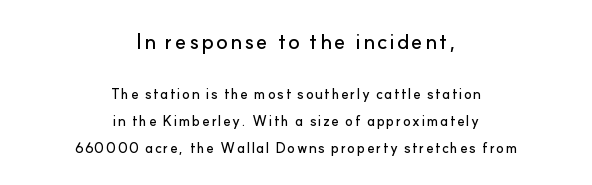
The image shows 21 px text type, upright; set centered, loose line spacing (1.92x), not underlined; the first (top) block is 1.5x larger.
